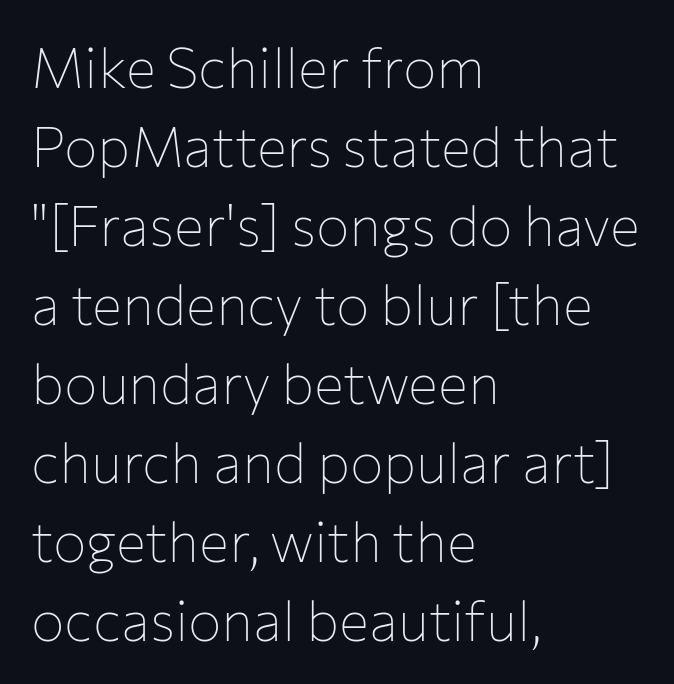
Quick note: underline off. Serif or sans? Sans — the stroke terminals are bare. How are the letters spaced? Ordinarily, with no added tracking. Is there much room between lines? A standard amount, neither cramped nor airy.
